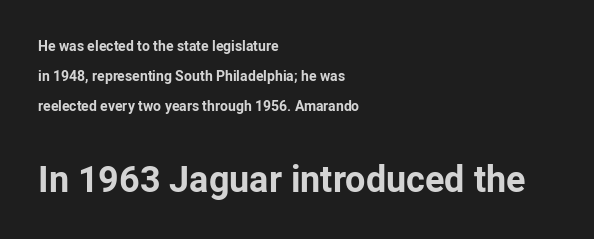
Q: Is the text bold? A: Yes.
Q: Is the text italic (slanted)? A: No, it is upright.
Q: Is the typeface a serif or a sans-serif typeface? A: Sans-serif.
Q: Is the text underlined? A: No.
Q: How is the paragraph aligned? A: Left-aligned.
Q: Is the spacing between letters normal or unusually wide? A: Normal.
Q: Is the spacing between lines tight, normal or loose? A: Loose.
Q: Which block of text is set in a larger size, the first (top) or the second (bottom)? A: The second (bottom) one.
Q: Width (condensed, normal, or wide)? A: Normal.
Q: Stroke contrast? A: Low.
Q: x-height? A: Medium.
Q: Monospaced? A: No.
